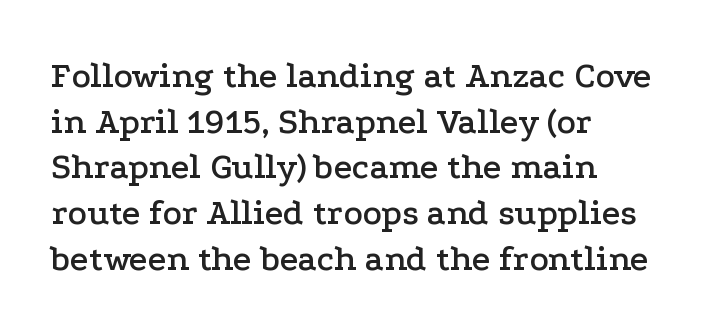
Q: Is the text italic (slanted)? A: No, it is upright.
Q: Is the typeface a serif or a sans-serif typeface? A: Serif.
Q: Is the text underlined? A: No.
Q: How is the paragraph aligned? A: Left-aligned.
Q: Is the spacing between letters normal or unusually wide? A: Normal.
Q: Is the spacing between lines tight, normal or loose? A: Normal.
Q: Width (condensed, normal, or wide)? A: Wide.
Q: Stroke contrast? A: Low.
Q: x-height? A: Medium.
Q: Monospaced? A: No.
